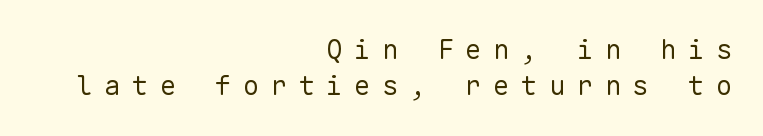
The passage shown has open, widely tracked lettering throughout. This sample keeps an unexceptional amount of space between lines. Heaviness? Minimal to ordinary, like unemphasized prose. Type without underlining.
